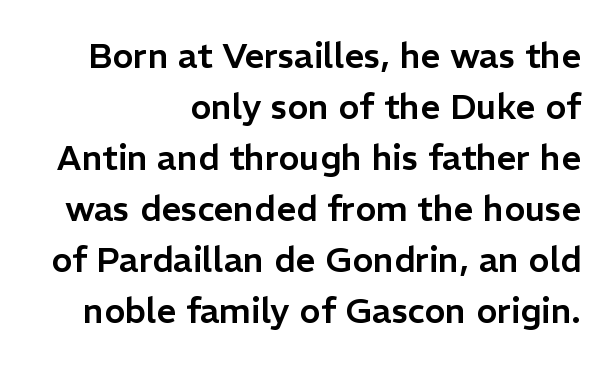
{"serif": "no", "italic": "no", "width": "normal", "stroke_contrast": "low", "x_height": "medium", "monospaced": "no", "underline": "no", "align": "right", "line_spacing": "normal", "line_spacing_ratio": 1.46, "letter_spacing": "normal", "letter_spacing_em": 0.0, "glyph_px": 35}
